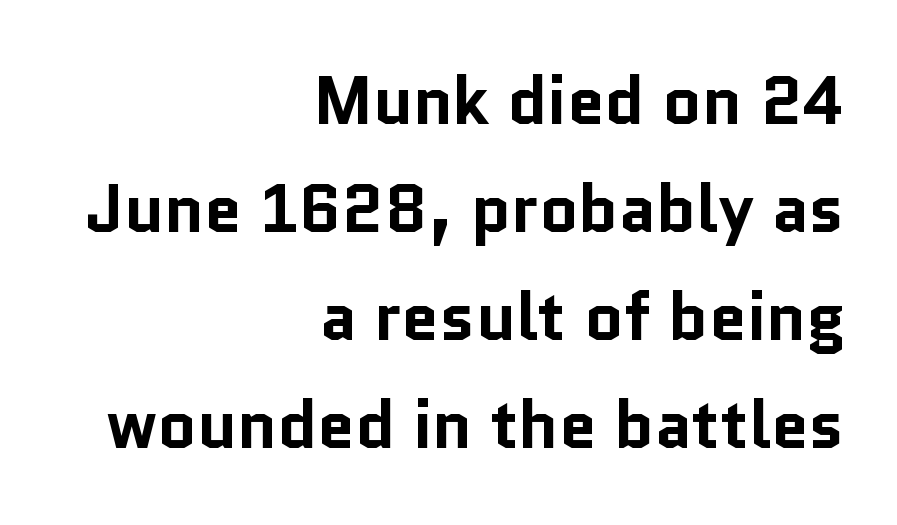
In CSS terms this would be text-align: right. Check under the words: just untouched page. Nope, not italic — everything's standing straight. Letter spacing: default. Is this a fixed-width face? No — the glyphs have proportional, varying widths. Each letter's strokes conclude bluntly, with no projecting serifs.
